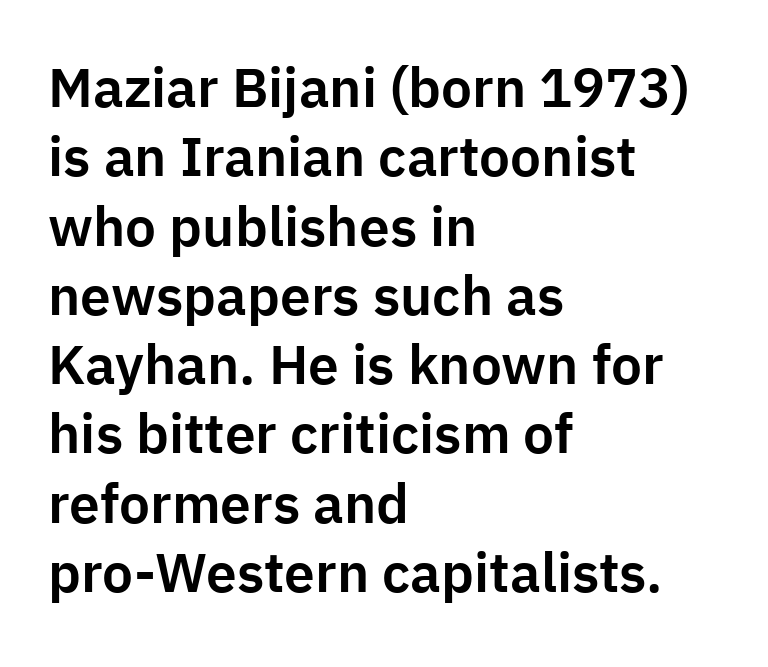
{"serif": "no", "italic": "no", "width": "normal", "stroke_contrast": "low", "x_height": "medium", "monospaced": "no", "underline": "no", "align": "left", "line_spacing": "normal", "line_spacing_ratio": 1.26, "letter_spacing": "normal", "letter_spacing_em": 0.0, "glyph_px": 55}
